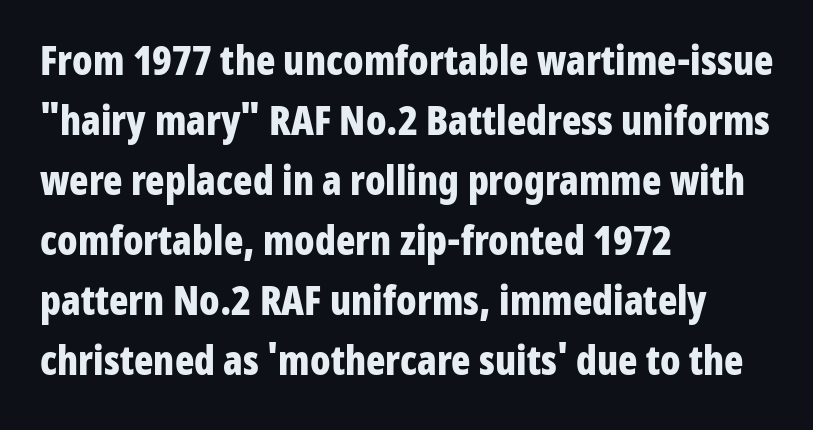
Q: Is the text bold? A: Yes.
Q: Is the text italic (slanted)? A: No, it is upright.
Q: Is the typeface a serif or a sans-serif typeface? A: Sans-serif.
Q: Is the text underlined? A: No.
Q: How is the paragraph aligned? A: Left-aligned.
Q: Is the spacing between letters normal or unusually wide? A: Normal.
Q: Is the spacing between lines tight, normal or loose? A: Normal.
Q: Width (condensed, normal, or wide)? A: Condensed.
Q: Stroke contrast? A: Low.
Q: x-height? A: Medium.
Q: Monospaced? A: No.
